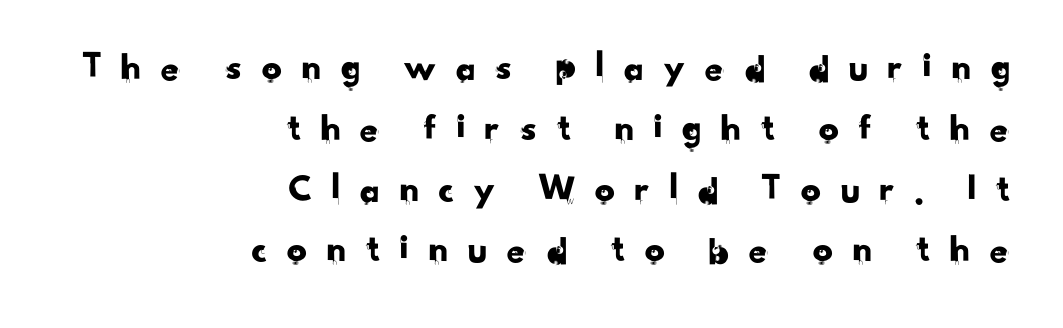
Q: Is the typeface a serif or a sans-serif typeface? A: Sans-serif.
Q: Is the text underlined? A: No.
Q: How is the paragraph aligned? A: Right-aligned.
Q: Is the spacing between letters normal or unusually wide? A: Unusually wide.
Q: Is the spacing between lines tight, normal or loose? A: Normal.
Q: Width (condensed, normal, or wide)? A: Normal.
Q: Stroke contrast? A: Low.
Q: x-height? A: Small.
Q: Monospaced? A: No.
